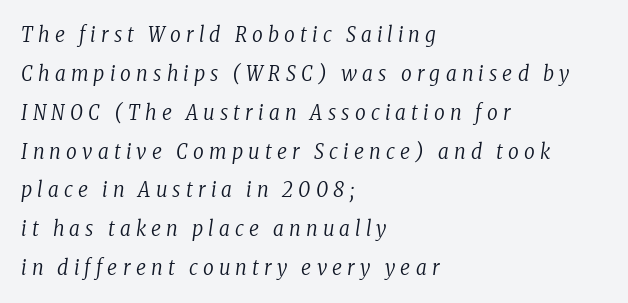
The image shows 21 px text type, italic (leaning right); set left-aligned, line spacing 1.85x, unusually wide letter spacing (+0.25 em), not underlined.
